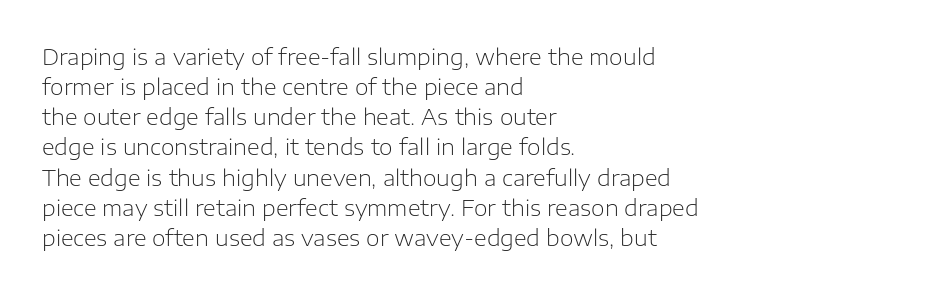
{"italic": "no", "bold": "no", "underline": "no", "align": "left", "line_spacing": "normal", "line_spacing_ratio": 1.37, "letter_spacing": "normal", "letter_spacing_em": 0.0, "glyph_px": 22}
